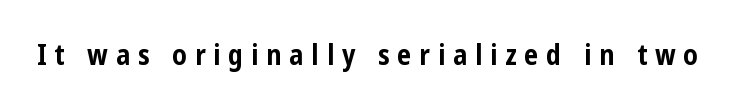
Observe the wide spacing: letters keep a clear distance from each other. The font family rendered here belongs to the sans-serif group. In terms of posture, this sample is upright. Each row of text sits above clean, open space. The typesetting leans heavy: a genuine bold.
